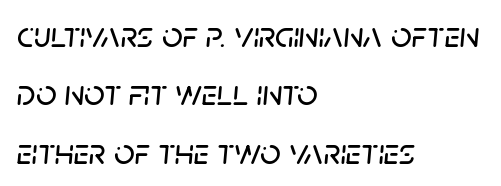
The image shows 36 px text type, italic (leaning right); set left-aligned, normal line spacing (1.62x), normal letter spacing, not underlined; low stroke contrast and a large x-height.
